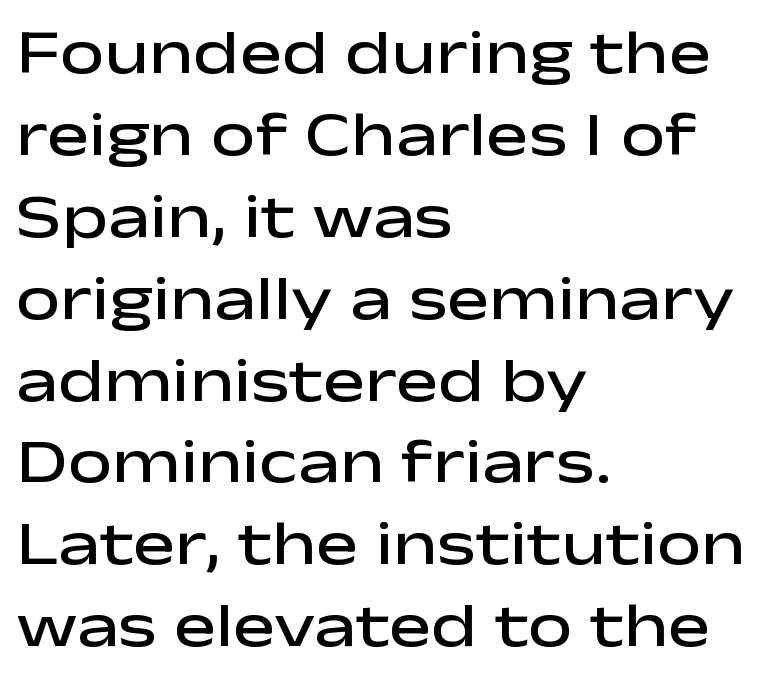
{"serif": "no", "italic": "no", "bold": "semi", "weight": "semibold", "width": "wide", "stroke_contrast": "low", "x_height": "medium", "monospaced": "no", "underline": "no", "align": "left", "line_spacing": "normal", "line_spacing_ratio": 1.3, "letter_spacing": "normal", "letter_spacing_em": 0.0, "glyph_px": 63}
